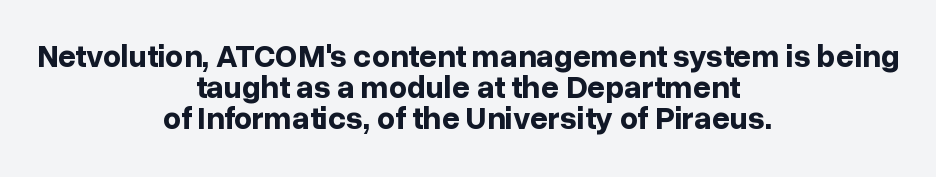
Q: Is the text bold? A: Yes.
Q: Is the text italic (slanted)? A: No, it is upright.
Q: Is the typeface a serif or a sans-serif typeface? A: Sans-serif.
Q: Is the text underlined? A: No.
Q: How is the paragraph aligned? A: Centered.
Q: Is the spacing between letters normal or unusually wide? A: Normal.
Q: Is the spacing between lines tight, normal or loose? A: Tight.
Q: Width (condensed, normal, or wide)? A: Normal.
Q: Stroke contrast? A: Low.
Q: x-height? A: Medium.
Q: Monospaced? A: No.
